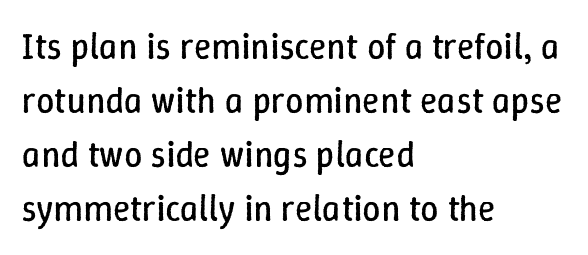
The image shows 36 px regular-weight type, upright; set left-aligned, normal line spacing (1.5x), normal letter spacing, not underlined; low stroke contrast and a medium x-height.
